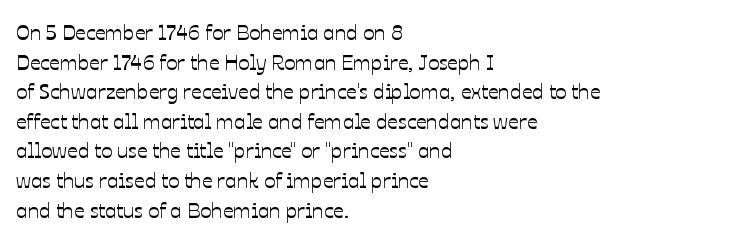
Q: Is the text italic (slanted)? A: No, it is upright.
Q: Is the text underlined? A: No.
Q: How is the paragraph aligned? A: Left-aligned.
Q: Is the spacing between letters normal or unusually wide? A: Normal.
Q: Is the spacing between lines tight, normal or loose? A: Normal.
